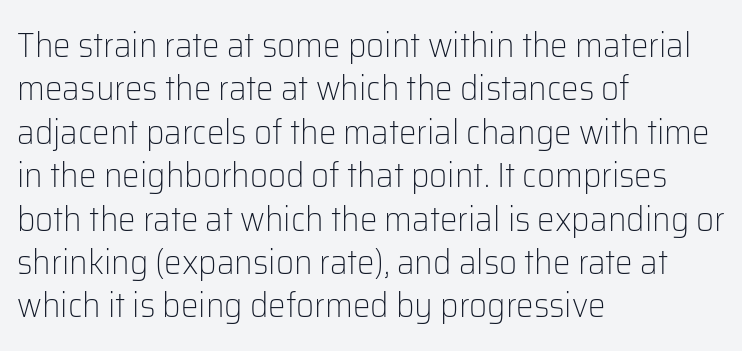
Does the lettering tilt? It doesn't — this is upright. The ragged edge is on the right, which tells us the setting is flush left. The typeface has the unassuming heft of standard copy or less. The words here are not underlined.
